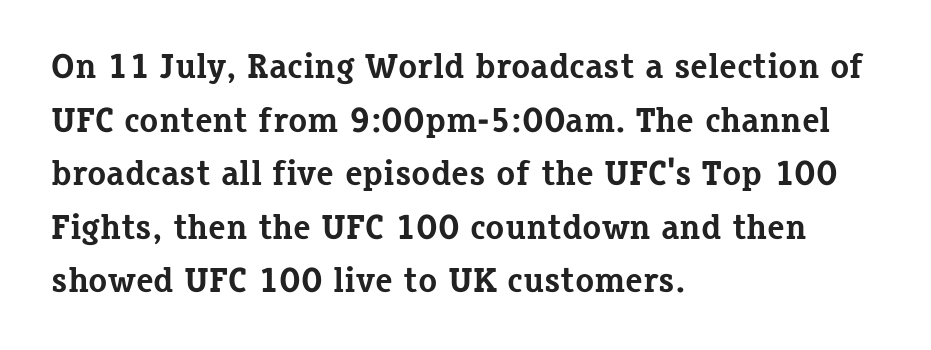
The image shows 35 px bold serif type, upright; set left-aligned, normal line spacing (1.53x), normal letter spacing, not underlined; low stroke contrast and a medium x-height.
